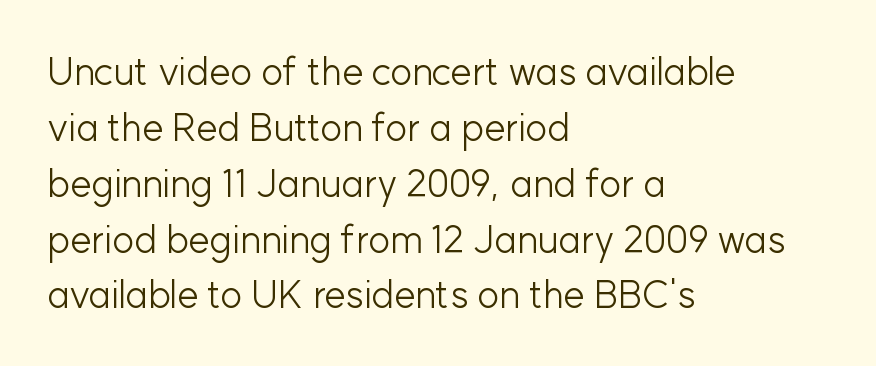
The face used here is a sans, in the tradition of grotesques and geometrics. Heft: none added — not bold. The gap between lines stays unmarked. Do the letters lean? They stand straight. Regular leading. Horizontal alignment here is leftward, the default for most running prose.
